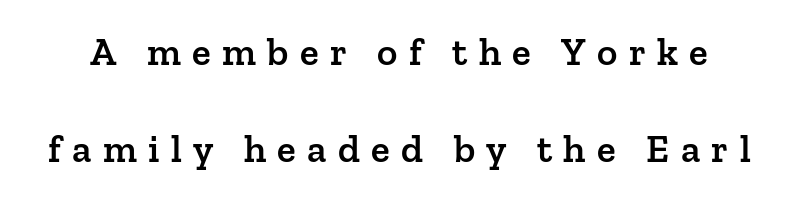
Q: Is the text bold? A: Semi-bold.
Q: Is the text italic (slanted)? A: No, it is upright.
Q: Is the typeface a serif or a sans-serif typeface? A: Serif.
Q: Is the text underlined? A: No.
Q: Is the spacing between letters normal or unusually wide? A: Unusually wide.
Q: Is the spacing between lines tight, normal or loose? A: Loose.
Q: Width (condensed, normal, or wide)? A: Normal.
Q: Stroke contrast? A: Low.
Q: x-height? A: Medium.
Q: Monospaced? A: No.
